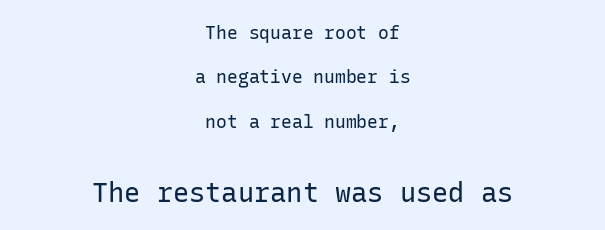
The image shows 27 px text type, upright; set centered, loose line spacing (2.47x), normal letter spacing, not underlined; the second (bottom) block is 1.5x larger.
